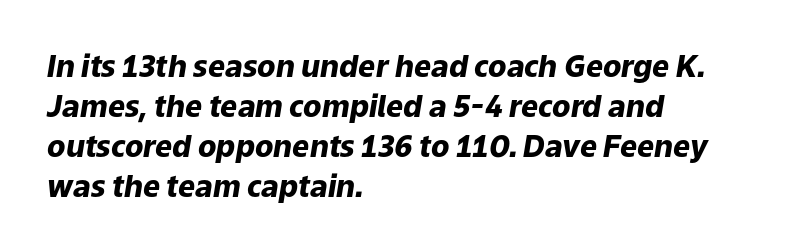
The image shows 30 px heavy type, italic (leaning right); set left-aligned, normal line spacing (1.33x), normal letter spacing, not underlined; low stroke contrast and a medium x-height.
